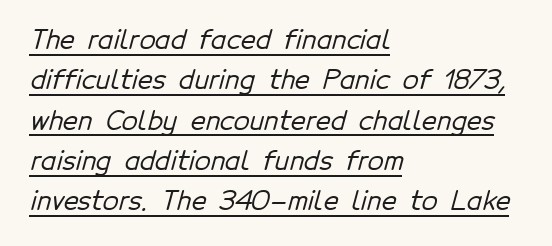
Q: Is the text underlined? A: Yes.
Q: How is the paragraph aligned? A: Left-aligned.
Q: Is the spacing between letters normal or unusually wide? A: Normal.
Q: Is the spacing between lines tight, normal or loose? A: Normal.
